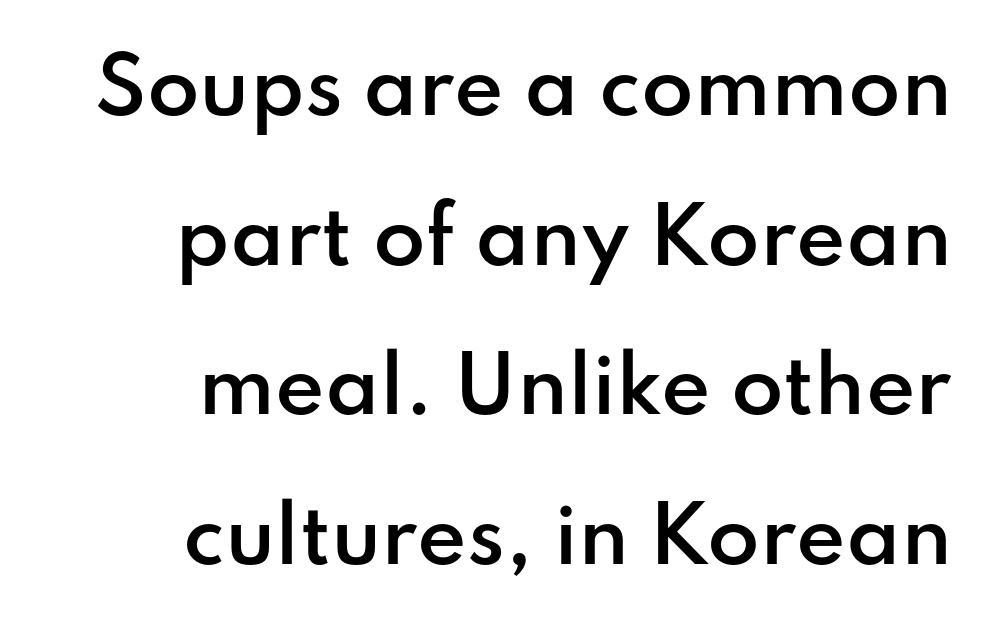
Q: Is the text bold? A: Semi-bold.
Q: Is the text italic (slanted)? A: No, it is upright.
Q: Is the typeface a serif or a sans-serif typeface? A: Sans-serif.
Q: Is the text underlined? A: No.
Q: Is the spacing between letters normal or unusually wide? A: Normal.
Q: Is the spacing between lines tight, normal or loose? A: Loose.
Q: Width (condensed, normal, or wide)? A: Normal.
Q: Stroke contrast? A: Low.
Q: x-height? A: Small.
Q: Monospaced? A: No.
